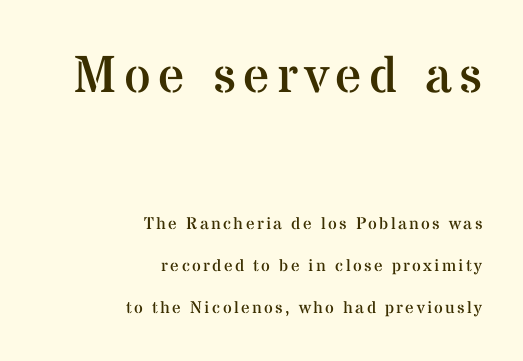
Q: Is the text bold? A: No.
Q: Is the text italic (slanted)? A: No, it is upright.
Q: Is the typeface a serif or a sans-serif typeface? A: Serif.
Q: Is the text underlined? A: No.
Q: How is the paragraph aligned? A: Right-aligned.
Q: Is the spacing between lines tight, normal or loose? A: Loose.
Q: Which block of text is set in a larger size, the first (top) or the second (bottom)? A: The first (top) one.
Q: Width (condensed, normal, or wide)? A: Normal.
Q: Stroke contrast? A: Medium.
Q: x-height? A: Medium.
Q: Monospaced? A: No.
